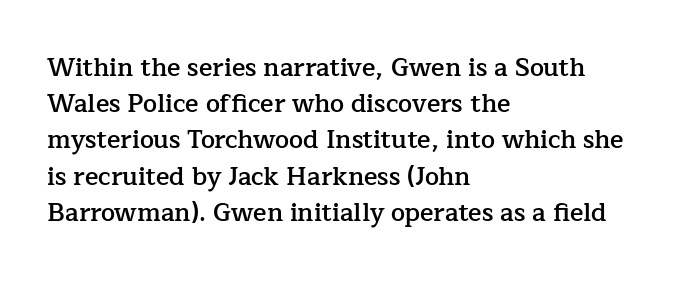
The image shows 25 px text type, upright; set left-aligned, normal line spacing (1.45x), normal letter spacing, not underlined.
